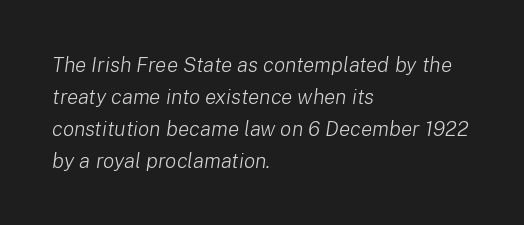
The image shows 21 px text type, italic (leaning right); set left-aligned, normal line spacing (1.52x), normal letter spacing, not underlined.
